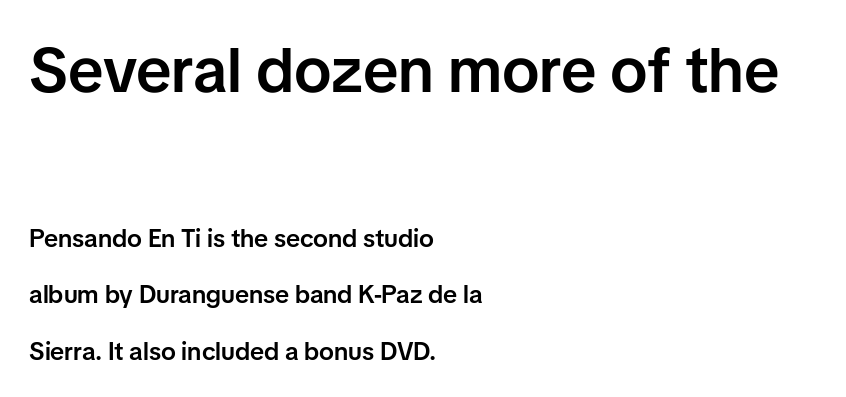
The image shows 63 px semibold sans-serif type, upright; set left-aligned, loose line spacing (2.26x), normal letter spacing, not underlined; the first (top) block is 2.52x larger; low stroke contrast and a medium x-height.
